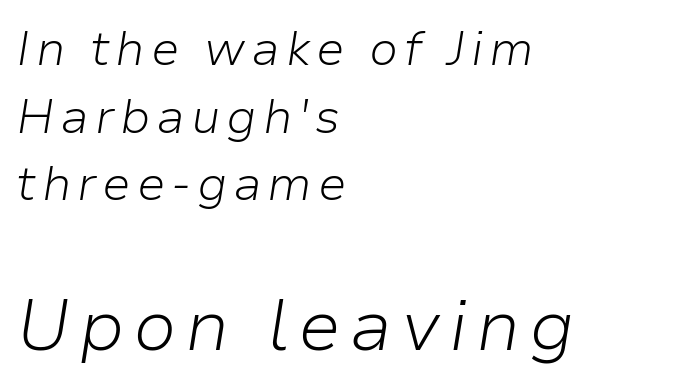
Q: Is the text bold? A: No.
Q: Is the text italic (slanted)? A: Yes, it leans right by about 9 degrees.
Q: Is the text underlined? A: No.
Q: How is the paragraph aligned? A: Left-aligned.
Q: Is the spacing between lines tight, normal or loose? A: Normal.
Q: Which block of text is set in a larger size, the first (top) or the second (bottom)? A: The second (bottom) one.
Q: Width (condensed, normal, or wide)? A: Normal.
Q: Stroke contrast? A: Low.
Q: x-height? A: Medium.
Q: Monospaced? A: No.
